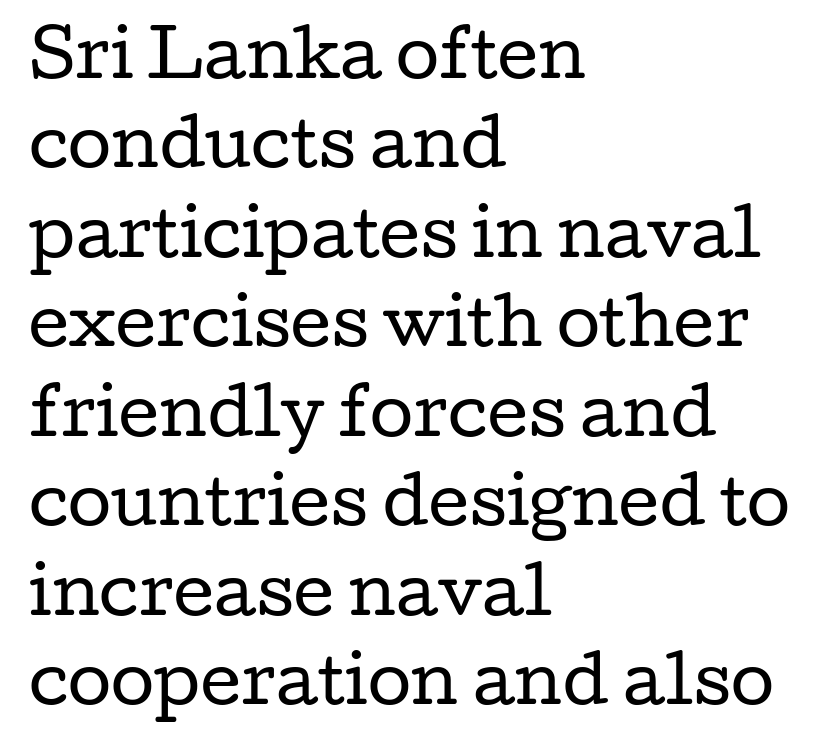
The image shows 63 px regular-weight, wide serif type, upright; set left-aligned, normal line spacing (1.42x), normal letter spacing, not underlined; low stroke contrast and a medium x-height.
